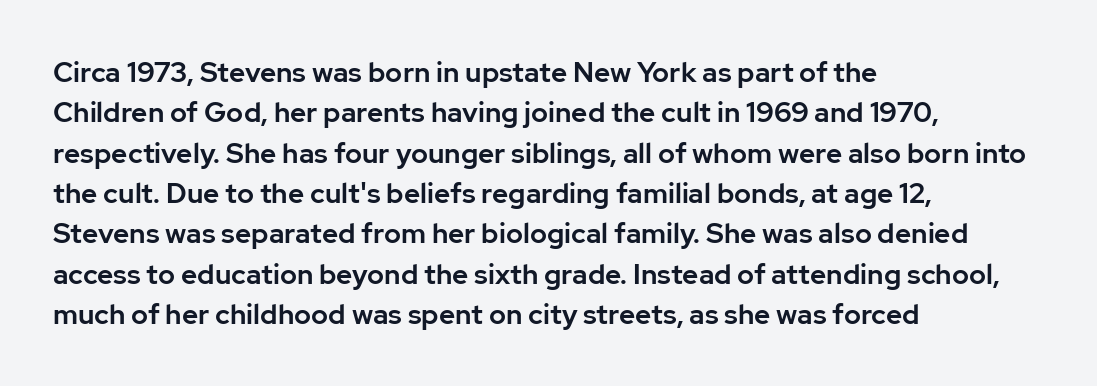
The image shows 28 px sans-serif type, upright; set left-aligned, normal line spacing (1.44x), normal letter spacing, not underlined; low stroke contrast and a medium x-height.
